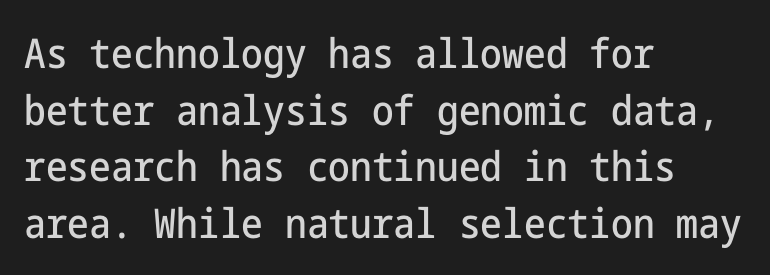
Caption: standard tracking, unaltered. Grotesque or geometric, the face here clearly has no serifs. All the whitespace from short lines collects on the right. Baseline-to-baseline distance is the conventional proportion of letter height.
